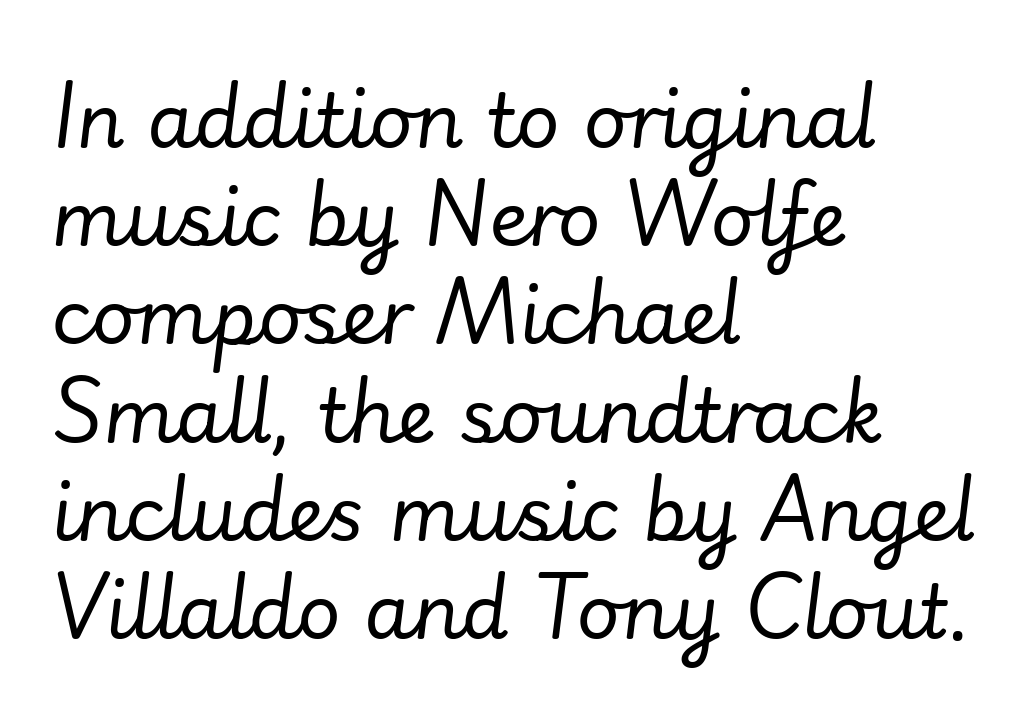
Q: Is the text bold? A: No.
Q: Is the text italic (slanted)? A: Yes, it leans right by about 7 degrees.
Q: Is the text underlined? A: No.
Q: How is the paragraph aligned? A: Left-aligned.
Q: Is the spacing between letters normal or unusually wide? A: Normal.
Q: Is the spacing between lines tight, normal or loose? A: Normal.
Q: Width (condensed, normal, or wide)? A: Normal.
Q: Stroke contrast? A: Low.
Q: x-height? A: Small.
Q: Monospaced? A: No.
